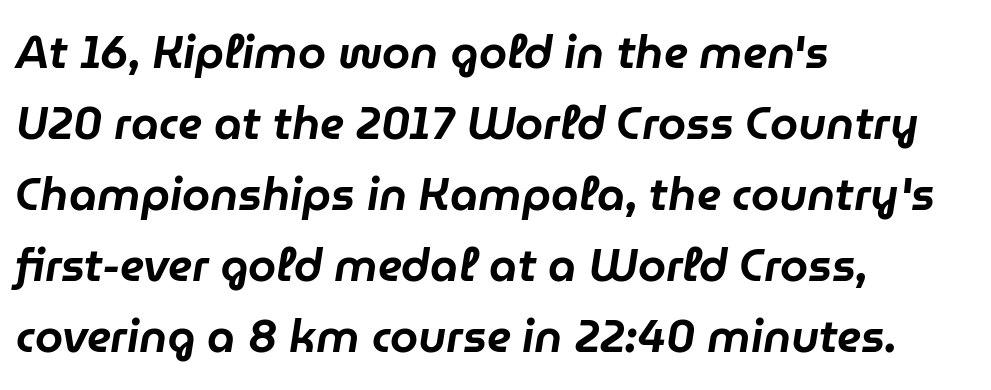
Descender tails drop into unmarked territory. The lettering tilts uniformly, giving the passage an italic look. This sample keeps an unexceptional amount of space between lines. Is the letter spacing exaggerated? No — it looks like the ordinary default. Is this a fixed-width face? No — the glyphs have proportional, varying widths. Where is the straight margin? On the left.
